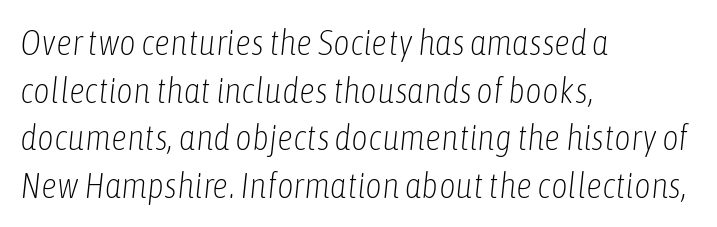
{"italic": "yes", "lean": "right", "slant_degrees": 6, "bold": "no", "weight": "light", "width": "condensed", "stroke_contrast": "low", "x_height": "medium", "monospaced": "no", "underline": "no", "align": "left", "line_spacing": "normal", "line_spacing_ratio": 1.32, "letter_spacing": "normal", "letter_spacing_em": 0.0, "glyph_px": 36}
